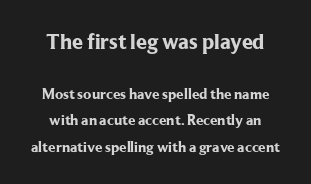
Q: Is the text bold? A: Yes.
Q: Is the text italic (slanted)? A: No, it is upright.
Q: Is the text underlined? A: No.
Q: How is the paragraph aligned? A: Centered.
Q: Is the spacing between letters normal or unusually wide? A: Normal.
Q: Which block of text is set in a larger size, the first (top) or the second (bottom)? A: The first (top) one.
